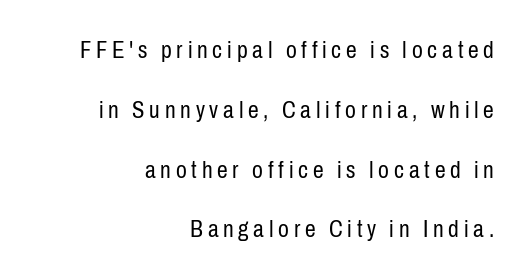
The image shows 24 px text type, upright; set right-aligned, loose line spacing (2.49x), unusually wide letter spacing (+0.2 em), not underlined.
